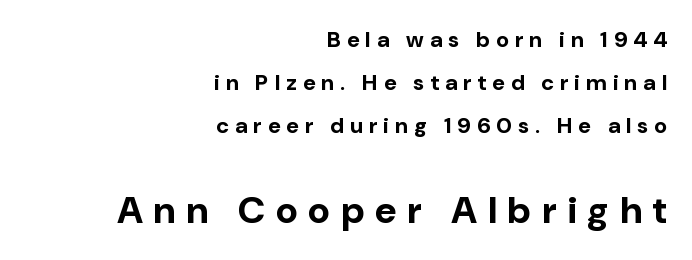
Q: Is the text bold? A: Yes.
Q: Is the text italic (slanted)? A: No, it is upright.
Q: Is the typeface a serif or a sans-serif typeface? A: Sans-serif.
Q: Is the text underlined? A: No.
Q: How is the paragraph aligned? A: Right-aligned.
Q: Is the spacing between letters normal or unusually wide? A: Unusually wide.
Q: Is the spacing between lines tight, normal or loose? A: Loose.
Q: Which block of text is set in a larger size, the first (top) or the second (bottom)? A: The second (bottom) one.
Q: Width (condensed, normal, or wide)? A: Normal.
Q: Stroke contrast? A: Low.
Q: x-height? A: Medium.
Q: Monospaced? A: No.
